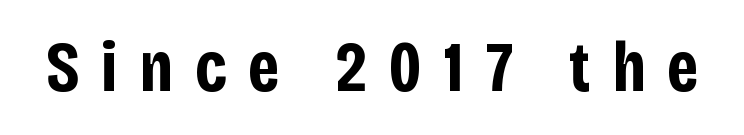
The typeface chosen for these lines omits serifs. The face used here is proportionally spaced, like ordinary book or web type. Words appear elongated and porous because spacing is wide. A full-strength bold gives these letters their thick strokes. It's the straight-up-and-down kind of type. This rendering features lettering with no underline.
